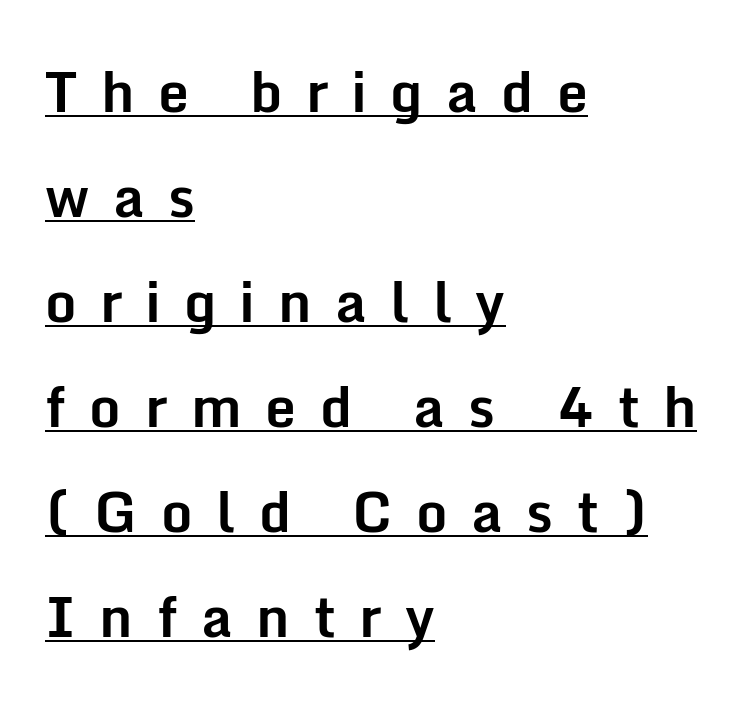
Q: Is the text bold? A: Yes.
Q: Is the text italic (slanted)? A: No, it is upright.
Q: Is the typeface a serif or a sans-serif typeface? A: Sans-serif.
Q: Is the text underlined? A: Yes.
Q: How is the paragraph aligned? A: Left-aligned.
Q: Is the spacing between letters normal or unusually wide? A: Unusually wide.
Q: Is the spacing between lines tight, normal or loose? A: Loose.
Q: Width (condensed, normal, or wide)? A: Normal.
Q: Stroke contrast? A: Low.
Q: x-height? A: Medium.
Q: Monospaced? A: No.
